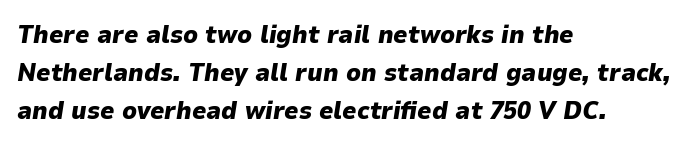
The image shows 25 px bold type, italic (leaning right); set left-aligned, normal line spacing (1.53x), normal letter spacing, not underlined.
